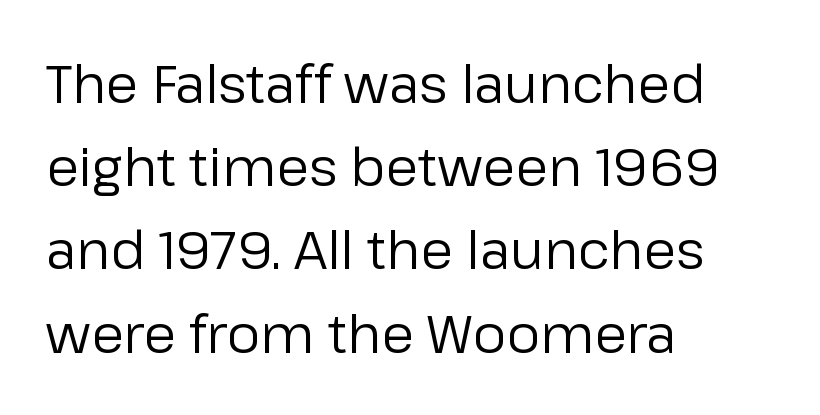
The image shows 53 px regular-weight sans-serif type, upright; set left-aligned, normal line spacing (1.57x), normal letter spacing, not underlined; low stroke contrast and a medium x-height.
